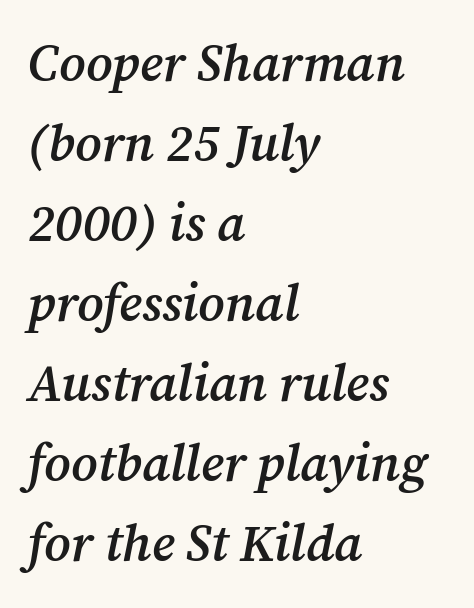
Q: Is the text bold? A: Semi-bold.
Q: Is the text italic (slanted)? A: Yes, it leans right by about 12 degrees.
Q: Is the typeface a serif or a sans-serif typeface? A: Serif.
Q: Is the text underlined? A: No.
Q: How is the paragraph aligned? A: Left-aligned.
Q: Is the spacing between letters normal or unusually wide? A: Normal.
Q: Is the spacing between lines tight, normal or loose? A: Normal.
Q: Width (condensed, normal, or wide)? A: Normal.
Q: Stroke contrast? A: Medium.
Q: x-height? A: Medium.
Q: Monospaced? A: No.
